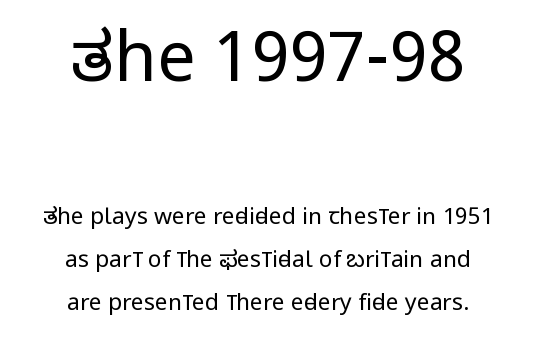
Each letter keeps its own natural width here, so spacing adapts to shape. What kind of face is this? One without serifs — a sans. Notice how the stems are strictly vertical — no italics here. Underlining? Definitely not there.
